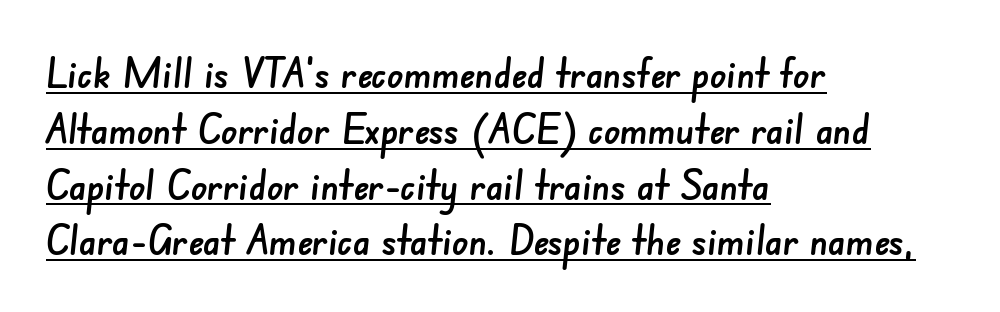
{"serif": "no", "width": "normal", "stroke_contrast": "low", "x_height": "small", "monospaced": "no", "underline": "yes", "align": "left", "line_spacing": "normal", "line_spacing_ratio": 1.36, "letter_spacing": "normal", "letter_spacing_em": 0.0, "glyph_px": 41}
